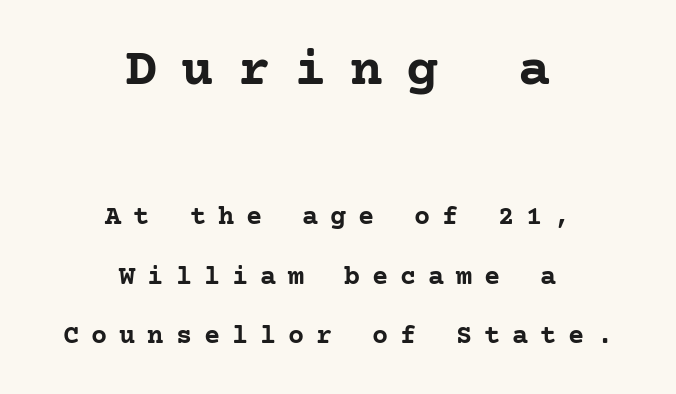
Q: Is the text bold? A: Yes.
Q: Is the text italic (slanted)? A: No, it is upright.
Q: Is the typeface a serif or a sans-serif typeface? A: Serif.
Q: Is the text underlined? A: No.
Q: How is the paragraph aligned? A: Centered.
Q: Is the spacing between letters normal or unusually wide? A: Unusually wide.
Q: Is the spacing between lines tight, normal or loose? A: Loose.
Q: Which block of text is set in a larger size, the first (top) or the second (bottom)? A: The first (top) one.
Q: Width (condensed, normal, or wide)? A: Normal.
Q: Stroke contrast? A: Low.
Q: x-height? A: Medium.
